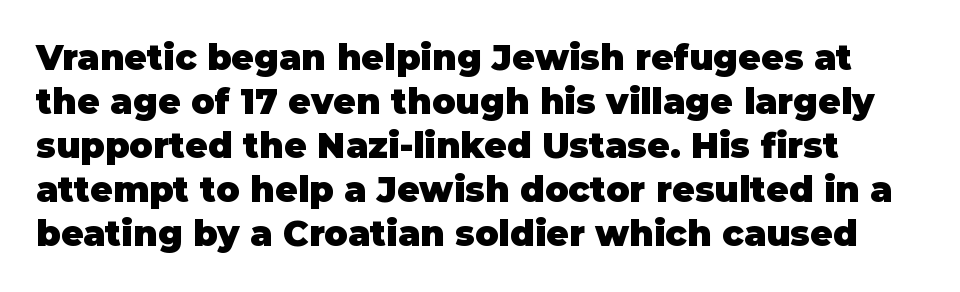
Q: Is the text bold? A: Yes.
Q: Is the text italic (slanted)? A: No, it is upright.
Q: Is the typeface a serif or a sans-serif typeface? A: Sans-serif.
Q: Is the text underlined? A: No.
Q: Is the spacing between letters normal or unusually wide? A: Normal.
Q: Is the spacing between lines tight, normal or loose? A: Normal.
Q: Width (condensed, normal, or wide)? A: Normal.
Q: Stroke contrast? A: Low.
Q: x-height? A: Large.
Q: Monospaced? A: No.
